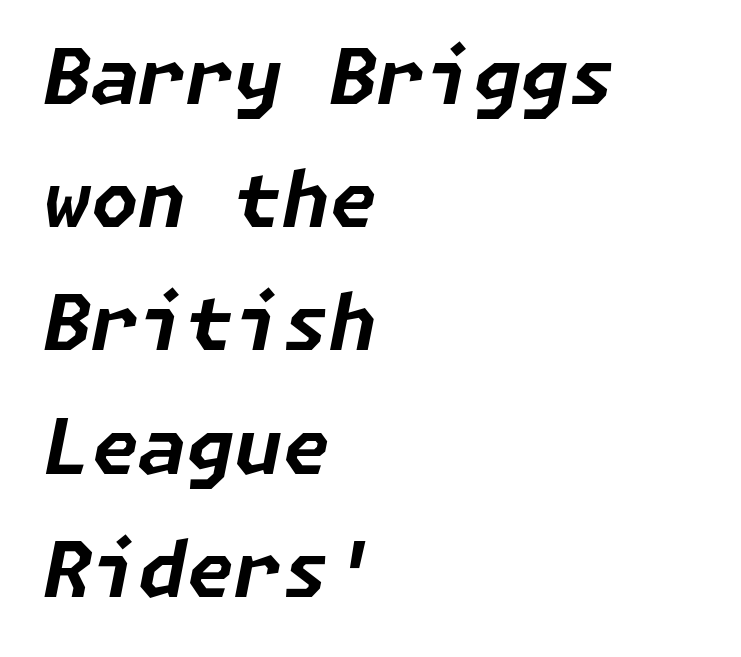
The image shows 77 px bold type, italic (leaning right); set left-aligned, normal line spacing (1.6x), normal letter spacing, not underlined; low stroke contrast and a medium x-height.
